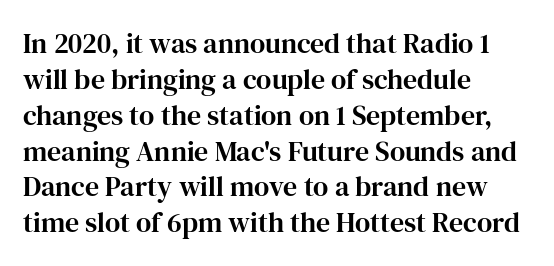
{"serif": "yes", "italic": "no", "width": "normal", "stroke_contrast": "high", "x_height": "medium", "monospaced": "no", "underline": "no", "align": "left", "line_spacing": "normal", "line_spacing_ratio": 1.28, "letter_spacing": "normal", "letter_spacing_em": 0.0, "glyph_px": 28}
